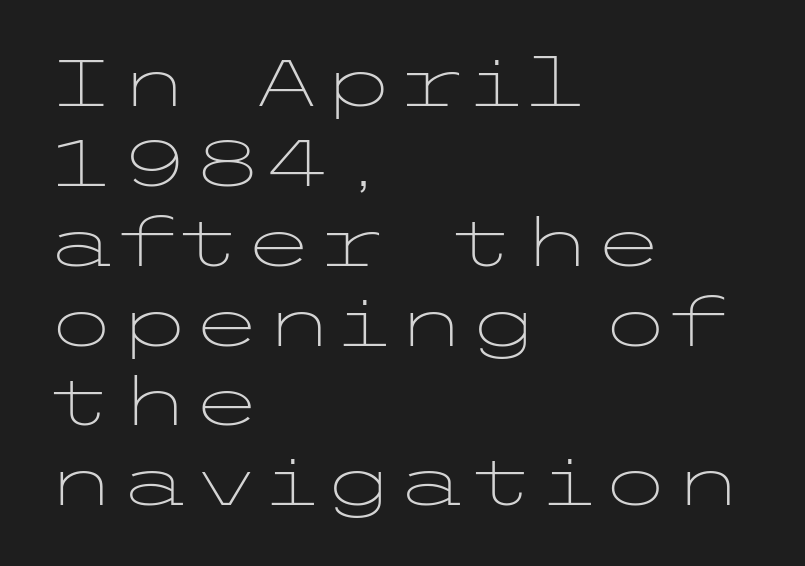
Q: Is the text bold? A: No.
Q: Is the text italic (slanted)? A: No, it is upright.
Q: Is the typeface a serif or a sans-serif typeface? A: Sans-serif.
Q: Is the text underlined? A: No.
Q: How is the paragraph aligned? A: Left-aligned.
Q: Is the spacing between letters normal or unusually wide? A: Normal.
Q: Width (condensed, normal, or wide)? A: Wide.
Q: Stroke contrast? A: Low.
Q: x-height? A: Medium.
